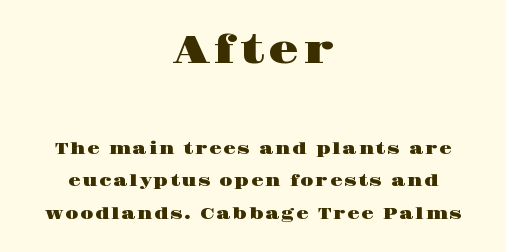
Between these two stacked blocks, the higher one wins on size. The passage shown is not underscored anywhere. Leading: increased. When letters stand straight like this, we call the style roman or upright. The font family rendered here belongs to the serif group.
